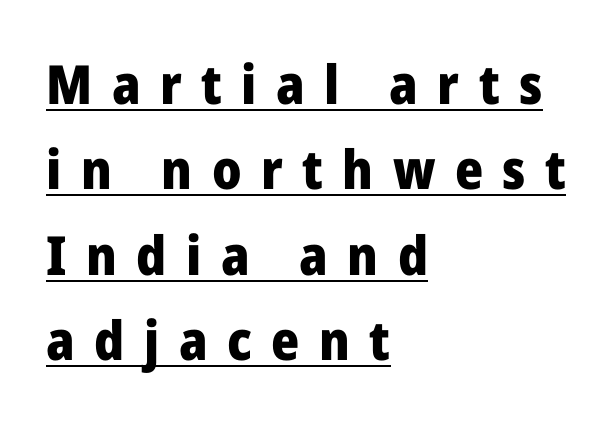
The image shows 54 px heavy sans-serif type, upright; set left-aligned, normal line spacing (1.58x), unusually wide letter spacing (+0.36 em), underlined; low stroke contrast and a medium x-height.
